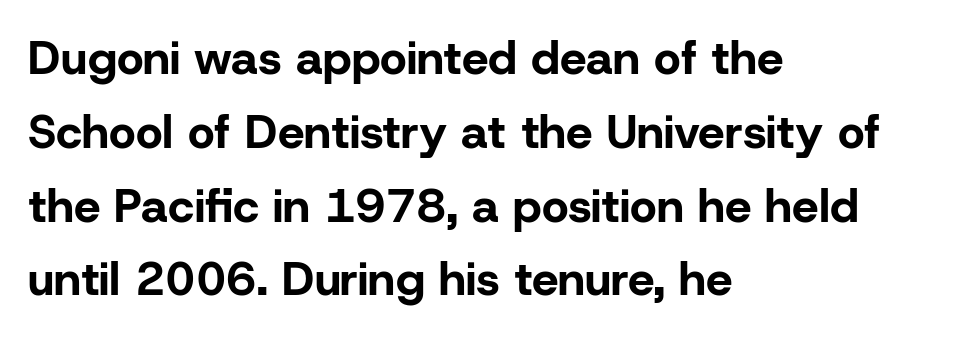
To sum up the face: it is a sans, with no serifs. The zone under the glyphs is completely vacant. Quick note: not italic, upright. The passage shown is emphatically bold.
